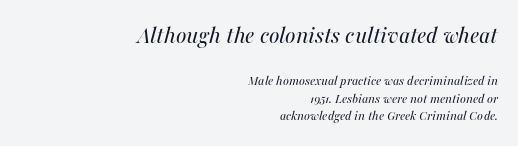
{"italic": "yes", "lean": "right", "slant_degrees": 16, "bold": "no", "underline": "no", "align": "right", "line_spacing": "normal", "line_spacing_ratio": 1.27, "letter_spacing": "normal", "letter_spacing_em": 0.0, "larger_block": "first", "size_ratio": 1.79, "glyph_px": 25}
